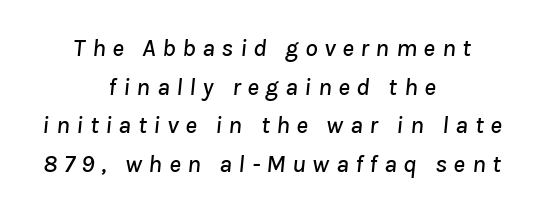
What stands out about the letter spacing? Its width — letters are far apart. The foot of each line stays bare and open. These lines stack symmetrically, like a column narrowing and widening about its center. Each new line begins a customary step beneath the previous one. Observe the lean: these are italic letterforms.
